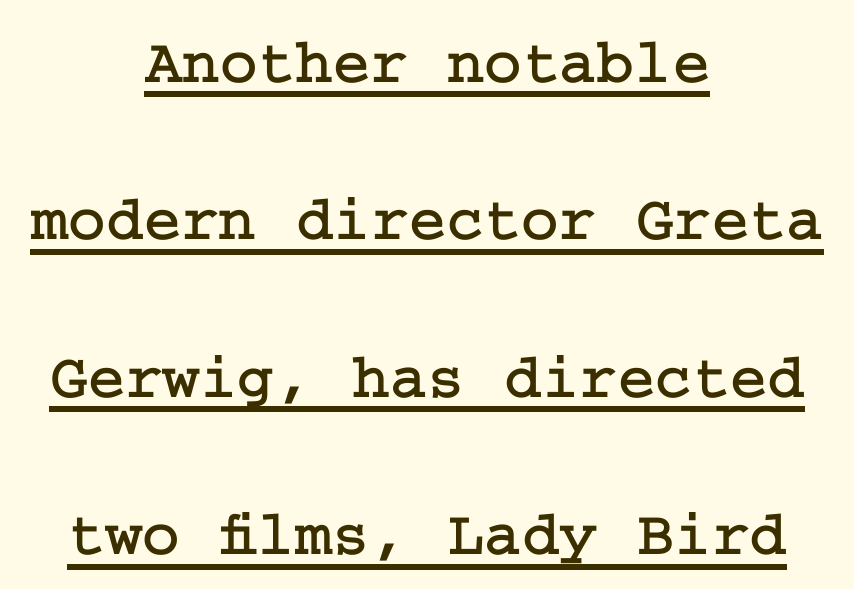
{"serif": "yes", "italic": "no", "width": "normal", "stroke_contrast": "low", "x_height": "medium", "underline": "yes", "align": "center", "line_spacing": "loose", "line_spacing_ratio": 2.46, "letter_spacing": "normal", "letter_spacing_em": 0.0, "glyph_px": 64}
